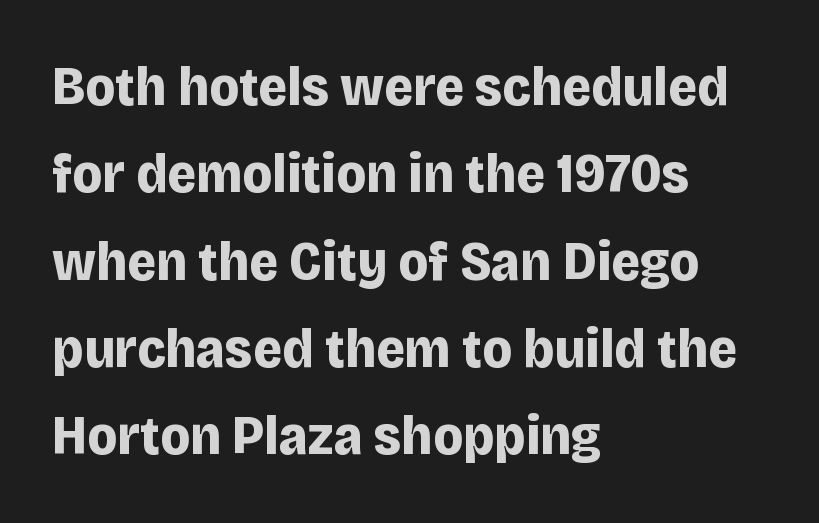
{"serif": "no", "italic": "no", "bold": "yes", "weight": "bold", "width": "normal", "stroke_contrast": "low", "x_height": "large", "monospaced": "no", "underline": "no", "align": "left", "line_spacing": "normal", "line_spacing_ratio": 1.56, "letter_spacing": "normal", "letter_spacing_em": 0.0, "glyph_px": 56}
